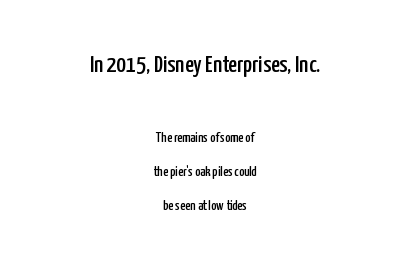
{"italic": "no", "underline": "no", "align": "center", "line_spacing": "loose", "line_spacing_ratio": 2.41, "letter_spacing": "normal", "letter_spacing_em": 0.0, "larger_block": "first", "size_ratio": 1.71, "glyph_px": 24}
